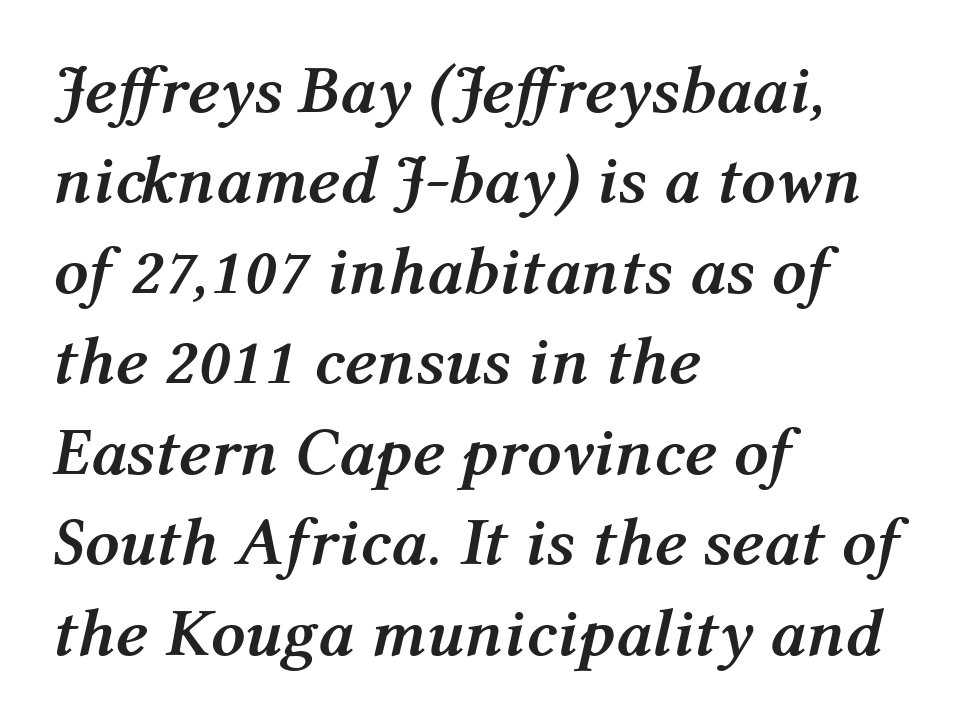
{"italic": "yes", "lean": "right", "slant_degrees": 12, "bold": "yes", "weight": "semibold", "width": "normal", "stroke_contrast": "medium", "x_height": "medium", "monospaced": "no", "underline": "no", "align": "left", "line_spacing": "normal", "line_spacing_ratio": 1.33, "letter_spacing": "normal", "letter_spacing_em": 0.0, "glyph_px": 68}
